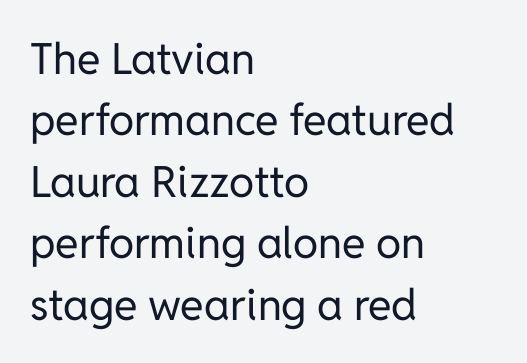
The image shows 43 px regular-weight sans-serif type, upright; set left-aligned, normal line spacing (1.43x), normal letter spacing, not underlined; low stroke contrast and a medium x-height.
